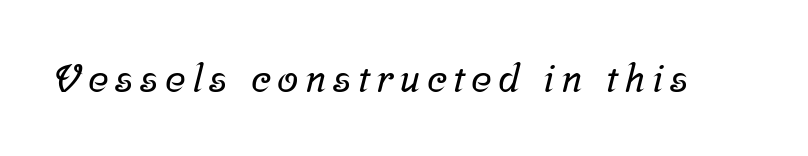
Plain, unruled lines of type. Spacing verdict: proportional, widths tailored to each character.
